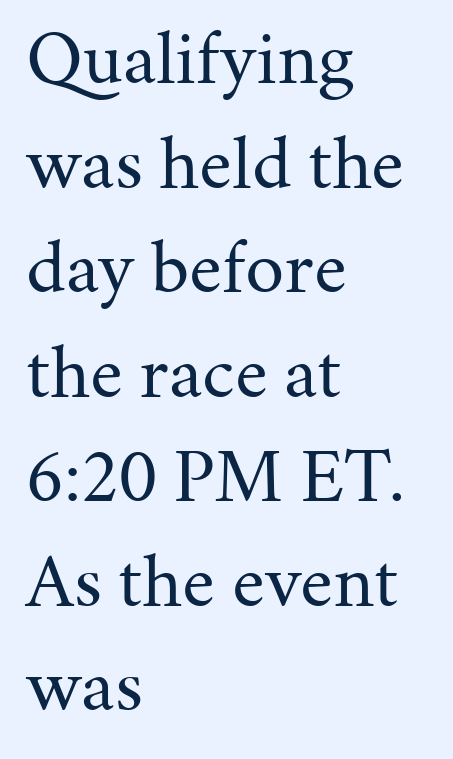
The image shows 78 px regular-weight serif type, upright; set left-aligned, normal line spacing (1.34x), normal letter spacing, not underlined; medium stroke contrast and a medium x-height.
